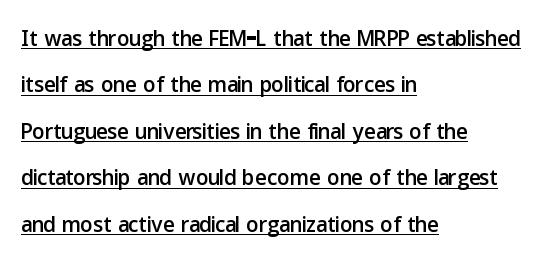
The image shows 31 px sans-serif type, upright; set left-aligned, normal line spacing (1.5x), normal letter spacing, underlined; low stroke contrast and a medium x-height.
